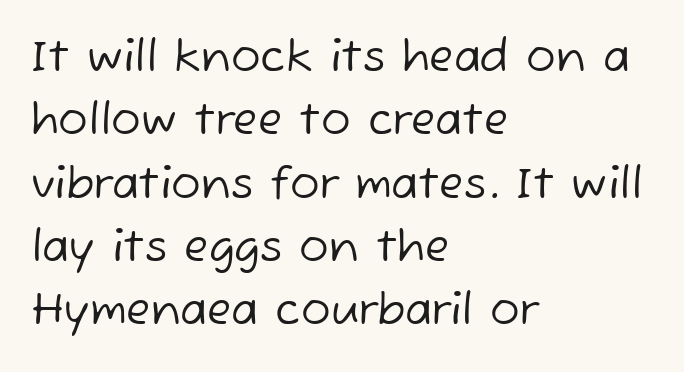
The image shows 44 px regular-weight sans-serif type; set left-aligned, normal line spacing (1.44x), normal letter spacing, not underlined; low stroke contrast and a medium x-height.
